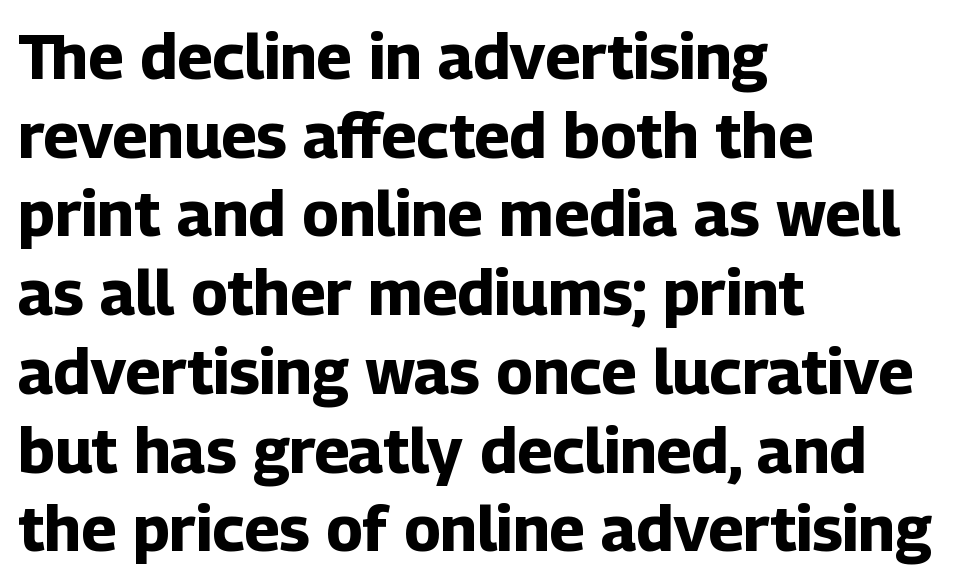
Q: Is the text bold? A: Yes.
Q: Is the text italic (slanted)? A: No, it is upright.
Q: Is the typeface a serif or a sans-serif typeface? A: Sans-serif.
Q: Is the text underlined? A: No.
Q: How is the paragraph aligned? A: Left-aligned.
Q: Is the spacing between letters normal or unusually wide? A: Normal.
Q: Is the spacing between lines tight, normal or loose? A: Normal.
Q: Width (condensed, normal, or wide)? A: Normal.
Q: Stroke contrast? A: Low.
Q: x-height? A: Medium.
Q: Monospaced? A: No.
